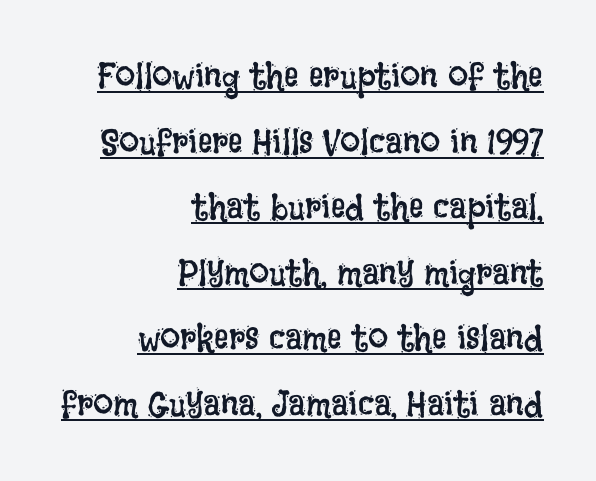
Q: Is the text bold? A: No.
Q: Is the text italic (slanted)? A: No, it is upright.
Q: Is the text underlined? A: Yes.
Q: How is the paragraph aligned? A: Right-aligned.
Q: Is the spacing between letters normal or unusually wide? A: Normal.
Q: Width (condensed, normal, or wide)? A: Condensed.
Q: Stroke contrast? A: Low.
Q: x-height? A: Large.
Q: Monospaced? A: No.
